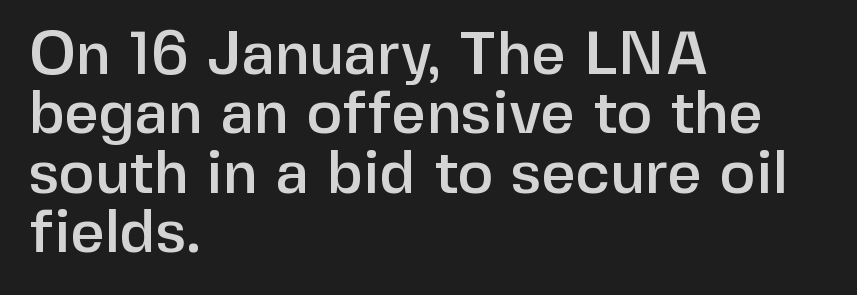
Closely set lines give the paragraph a compact silhouette. Is the block centered? No — it sits flush against the left margin. I'd call this a sans setting — the letters go barefoot. Glance below the letters and you will spot only blank space. The rendering keeps characters at their native spacing.
